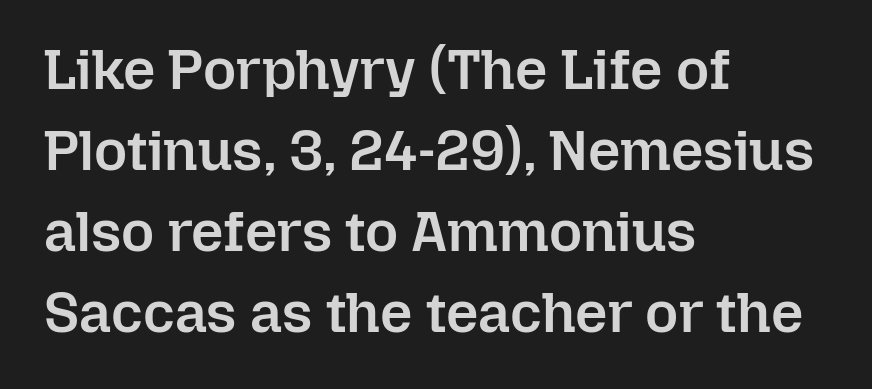
The image shows 57 px semibold type, upright; set left-aligned, normal line spacing (1.42x), normal letter spacing, not underlined; low stroke contrast and a medium x-height.
